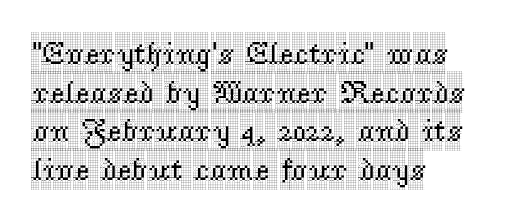
Q: Is the text italic (slanted)? A: No, it is upright.
Q: Is the typeface a serif or a sans-serif typeface? A: Serif.
Q: Is the text underlined? A: No.
Q: How is the paragraph aligned? A: Left-aligned.
Q: Is the spacing between letters normal or unusually wide? A: Normal.
Q: Width (condensed, normal, or wide)? A: Condensed.
Q: x-height? A: Large.
Q: Monospaced? A: No.
